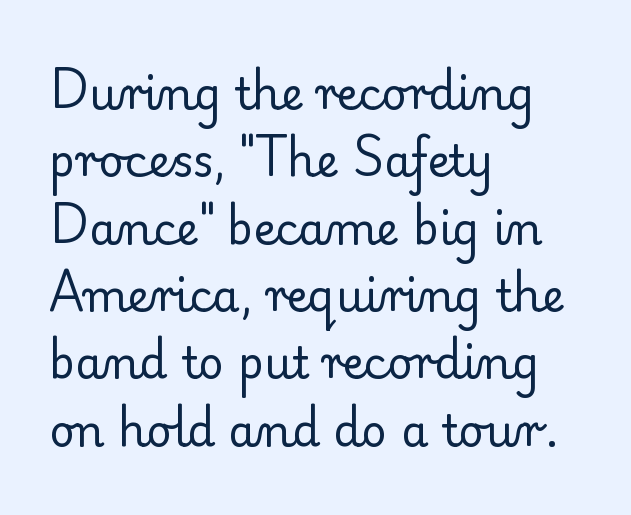
Q: Is the text bold? A: No.
Q: Is the text italic (slanted)? A: No, it is upright.
Q: Is the typeface a serif or a sans-serif typeface? A: Serif.
Q: Is the text underlined? A: No.
Q: How is the paragraph aligned? A: Left-aligned.
Q: Is the spacing between letters normal or unusually wide? A: Normal.
Q: Is the spacing between lines tight, normal or loose? A: Normal.
Q: Width (condensed, normal, or wide)? A: Normal.
Q: Stroke contrast? A: Low.
Q: x-height? A: Small.
Q: Monospaced? A: No.
